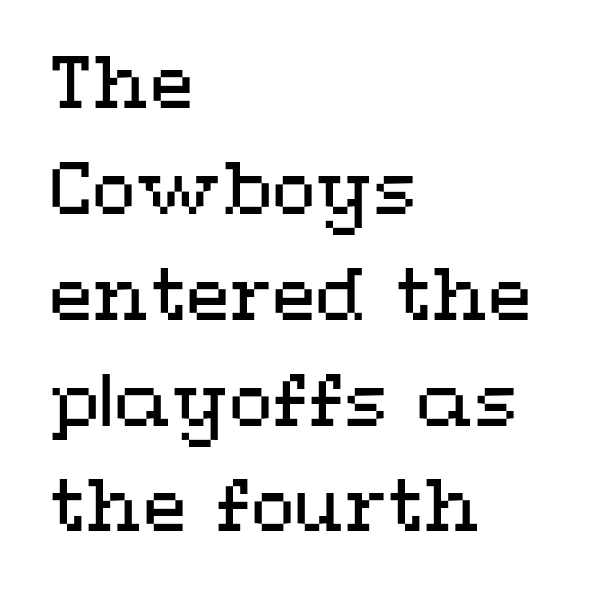
The image shows 72 px regular-weight, wide type, upright; set left-aligned, normal line spacing (1.47x), normal letter spacing, not underlined; medium stroke contrast and a medium x-height.
